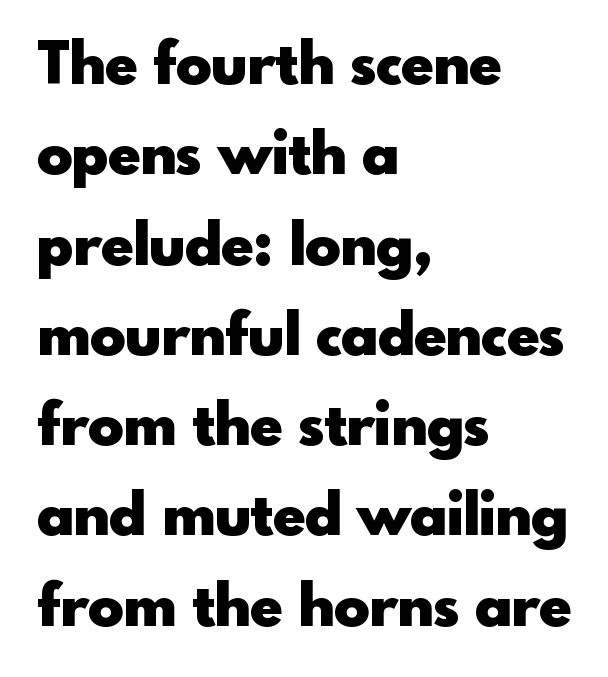
{"serif": "no", "italic": "no", "bold": "yes", "weight": "heavy", "width": "normal", "x_height": "small", "monospaced": "no", "underline": "no", "align": "left", "line_spacing": "normal", "line_spacing_ratio": 1.53, "letter_spacing": "normal", "letter_spacing_em": 0.0, "glyph_px": 59}
